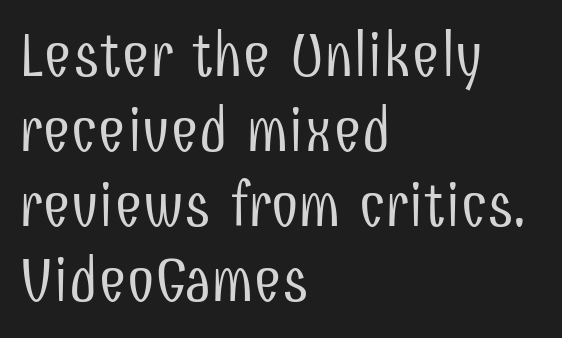
{"serif": "no", "italic": "no", "bold": "no", "weight": "light", "width": "condensed", "stroke_contrast": "low", "x_height": "medium", "monospaced": "no", "underline": "no", "align": "left", "line_spacing_ratio": 1.21, "letter_spacing": "normal", "letter_spacing_em": 0.0, "glyph_px": 62}
